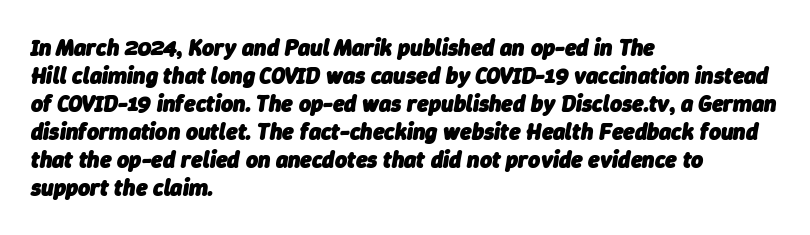
A clean baseline with only descenders dipping below it. Compared with an ordinary text face, these strokes are far heavier — a full bold. The axis of the letterforms is tilted away from vertical. Alignment: flush left.
